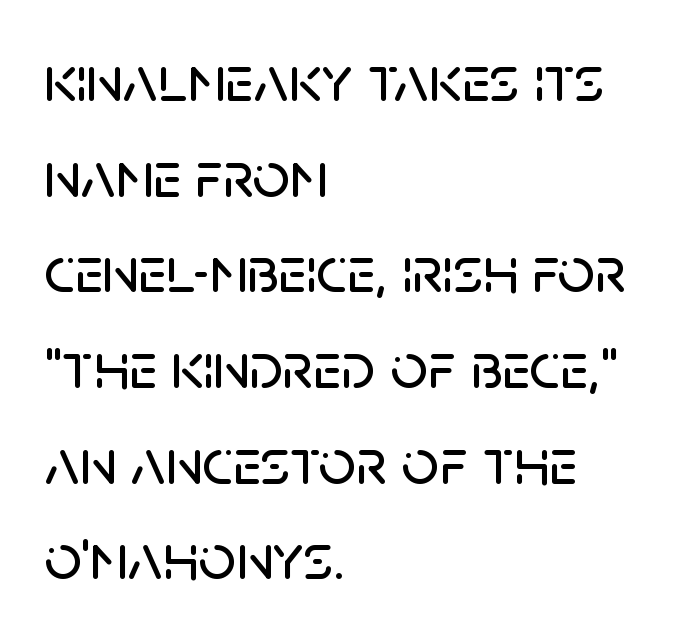
The image shows 66 px sans-serif type, upright; set left-aligned, normal line spacing (1.45x), normal letter spacing, not underlined; low stroke contrast and a large x-height.
